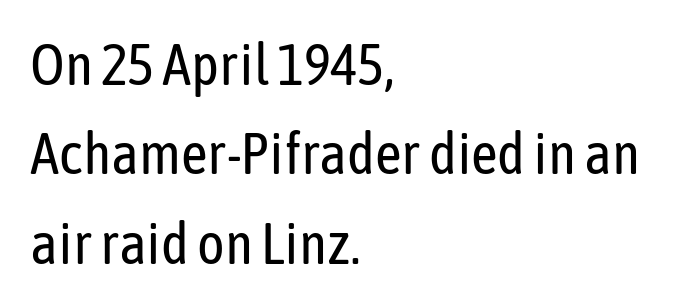
Q: Is the text bold? A: No.
Q: Is the text italic (slanted)? A: No, it is upright.
Q: Is the typeface a serif or a sans-serif typeface? A: Sans-serif.
Q: Is the text underlined? A: No.
Q: How is the paragraph aligned? A: Left-aligned.
Q: Is the spacing between letters normal or unusually wide? A: Normal.
Q: Is the spacing between lines tight, normal or loose? A: Normal.
Q: Width (condensed, normal, or wide)? A: Condensed.
Q: Stroke contrast? A: Low.
Q: x-height? A: Medium.
Q: Monospaced? A: No.
